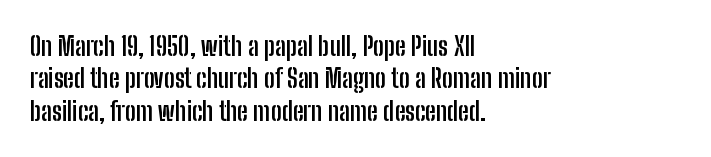
Interline gaps are of average width in this sample. Words float on clear page, feet unadorned. Weight check: bold — yes, fully. These lines were composed using upright roman letters.
